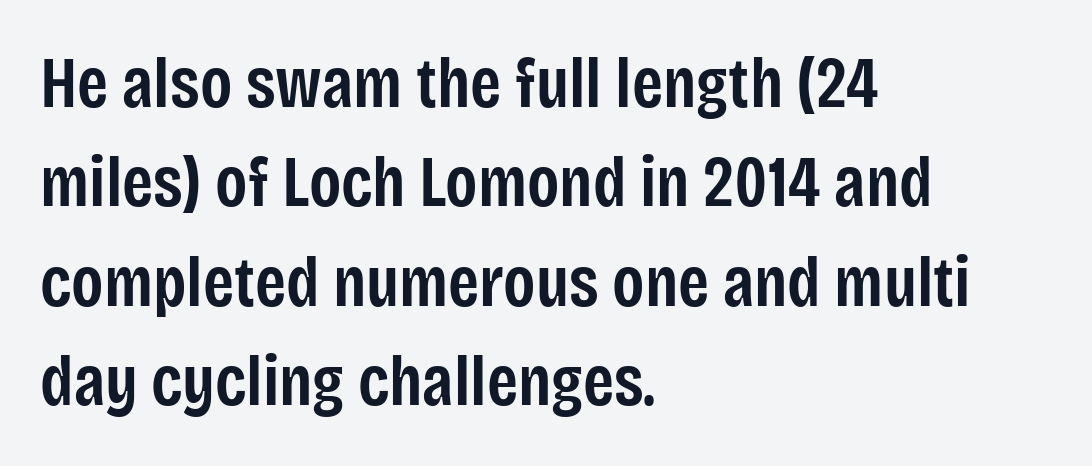
{"serif": "no", "italic": "no", "bold": "semi", "weight": "semibold", "width": "condensed", "stroke_contrast": "low", "x_height": "large", "monospaced": "no", "underline": "no", "align": "left", "line_spacing": "normal", "line_spacing_ratio": 1.4, "letter_spacing": "normal", "letter_spacing_em": 0.0, "glyph_px": 71}
